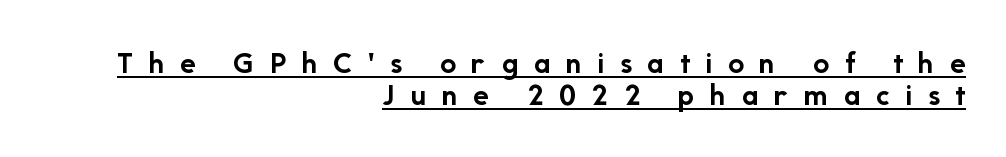
The axis of the letterforms is exactly vertical. The block of text is dense from top to bottom, with scant space between rows. Notice how the passage keeps a crisp vertical edge on the right only. What stands out about the letter spacing? Its width — letters are far apart.
